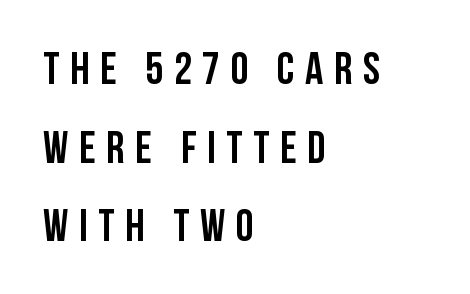
The face used here is proportionally spaced, like ordinary book or web type. The passage is arranged the way most books set body copy — flush left. Posture: upright roman. No feet cap the strokes, marking this as sans-serif type.
